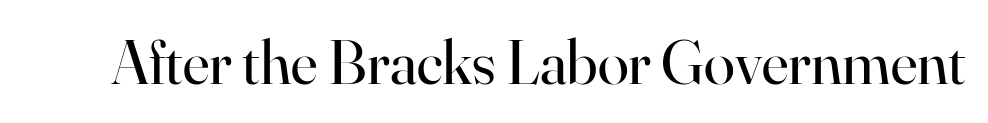
Q: Is the text bold? A: No.
Q: Is the text italic (slanted)? A: No, it is upright.
Q: Is the typeface a serif or a sans-serif typeface? A: Serif.
Q: Is the text underlined? A: No.
Q: Is the spacing between letters normal or unusually wide? A: Normal.
Q: Width (condensed, normal, or wide)? A: Normal.
Q: Stroke contrast? A: High.
Q: x-height? A: Small.
Q: Monospaced? A: No.
